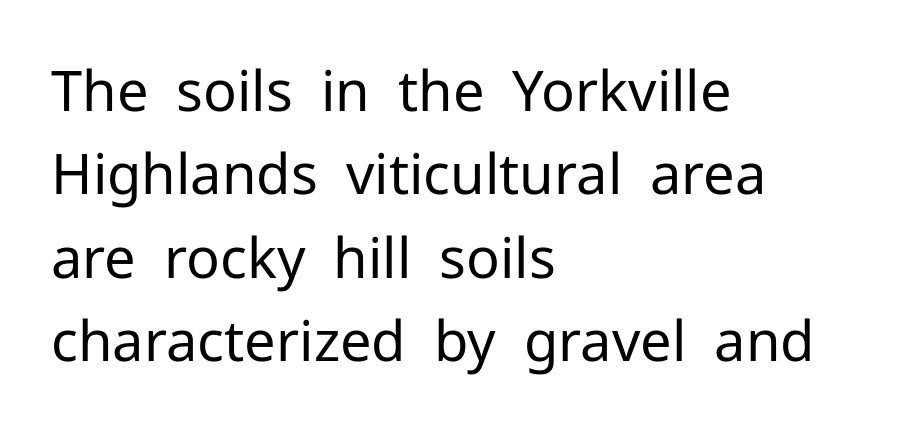
Q: Is the text bold? A: No.
Q: Is the text italic (slanted)? A: No, it is upright.
Q: Is the typeface a serif or a sans-serif typeface? A: Sans-serif.
Q: Is the text underlined? A: No.
Q: How is the paragraph aligned? A: Left-aligned.
Q: Is the spacing between letters normal or unusually wide? A: Normal.
Q: Is the spacing between lines tight, normal or loose? A: Normal.
Q: Width (condensed, normal, or wide)? A: Normal.
Q: Stroke contrast? A: Low.
Q: x-height? A: Medium.
Q: Monospaced? A: No.
